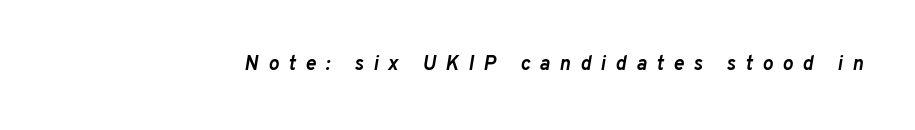
The space beneath each line is pristine and unruled. You can tell it's italic because the verticals aren't actually vertical. Summary of weight: heavy, a full bold. Inter-character spacing is expanded well beyond the font's built-in metrics.
